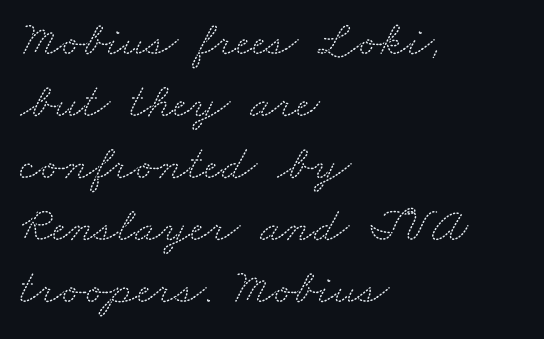
Q: Is the typeface a serif or a sans-serif typeface? A: Serif.
Q: Is the text underlined? A: No.
Q: How is the paragraph aligned? A: Left-aligned.
Q: Is the spacing between letters normal or unusually wide? A: Normal.
Q: Width (condensed, normal, or wide)? A: Wide.
Q: Stroke contrast? A: Medium.
Q: x-height? A: Small.
Q: Monospaced? A: No.
